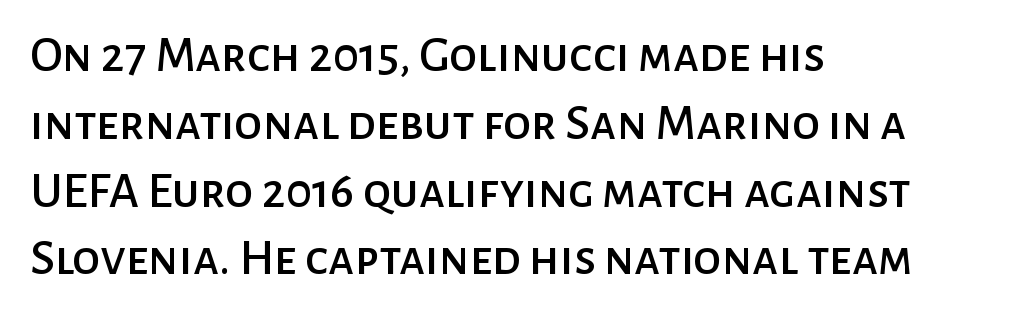
The image shows 51 px sans-serif type, upright; set left-aligned, normal line spacing (1.33x), normal letter spacing, not underlined; low stroke contrast and a medium x-height.
